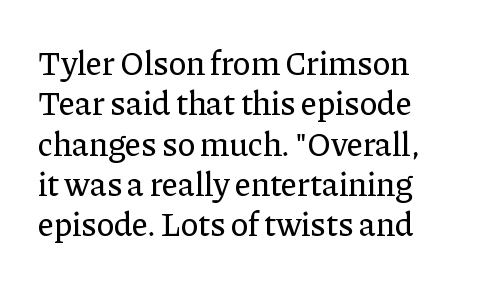
{"serif": "yes", "italic": "no", "width": "normal", "stroke_contrast": "low", "x_height": "medium", "monospaced": "no", "underline": "no", "line_spacing_ratio": 1.22, "letter_spacing": "normal", "letter_spacing_em": 0.0, "glyph_px": 33}
